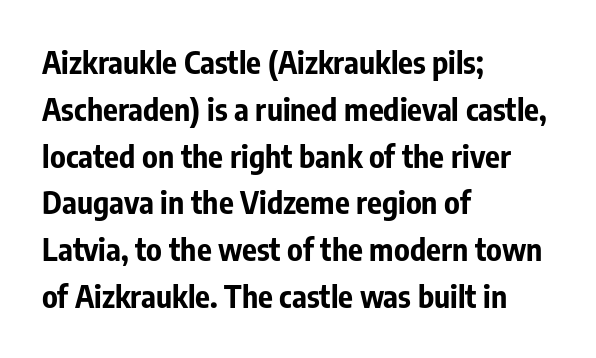
Q: Is the text bold? A: Yes.
Q: Is the text italic (slanted)? A: No, it is upright.
Q: Is the typeface a serif or a sans-serif typeface? A: Sans-serif.
Q: Is the text underlined? A: No.
Q: How is the paragraph aligned? A: Left-aligned.
Q: Is the spacing between letters normal or unusually wide? A: Normal.
Q: Is the spacing between lines tight, normal or loose? A: Normal.
Q: Width (condensed, normal, or wide)? A: Condensed.
Q: Stroke contrast? A: Low.
Q: x-height? A: Medium.
Q: Monospaced? A: No.
